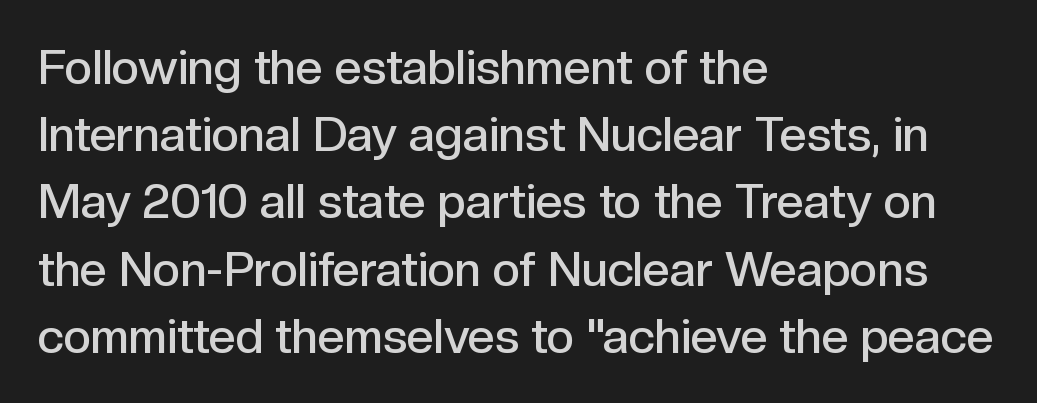
Q: Is the text bold? A: Semi-bold.
Q: Is the text italic (slanted)? A: No, it is upright.
Q: Is the typeface a serif or a sans-serif typeface? A: Sans-serif.
Q: Is the text underlined? A: No.
Q: How is the paragraph aligned? A: Left-aligned.
Q: Is the spacing between letters normal or unusually wide? A: Normal.
Q: Is the spacing between lines tight, normal or loose? A: Normal.
Q: Width (condensed, normal, or wide)? A: Normal.
Q: x-height? A: Medium.
Q: Monospaced? A: No.
